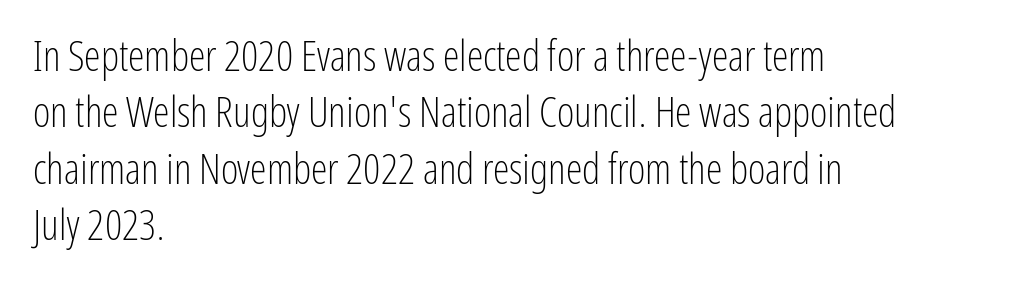
Q: Is the text bold? A: No.
Q: Is the text italic (slanted)? A: No, it is upright.
Q: Is the typeface a serif or a sans-serif typeface? A: Sans-serif.
Q: Is the text underlined? A: No.
Q: How is the paragraph aligned? A: Left-aligned.
Q: Is the spacing between letters normal or unusually wide? A: Normal.
Q: Is the spacing between lines tight, normal or loose? A: Normal.
Q: Width (condensed, normal, or wide)? A: Condensed.
Q: Stroke contrast? A: Low.
Q: x-height? A: Medium.
Q: Monospaced? A: No.
